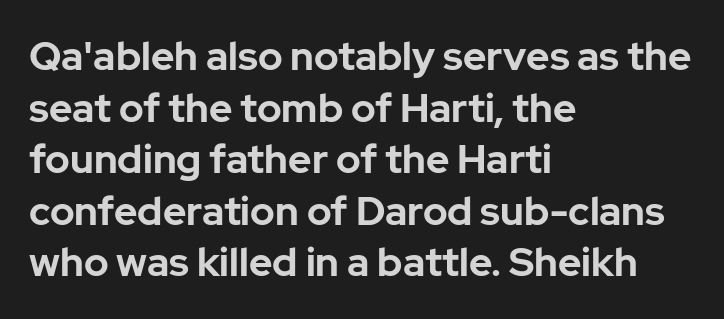
Q: Is the text bold? A: Yes.
Q: Is the text italic (slanted)? A: No, it is upright.
Q: Is the typeface a serif or a sans-serif typeface? A: Sans-serif.
Q: Is the text underlined? A: No.
Q: How is the paragraph aligned? A: Left-aligned.
Q: Is the spacing between letters normal or unusually wide? A: Normal.
Q: Is the spacing between lines tight, normal or loose? A: Normal.
Q: Width (condensed, normal, or wide)? A: Normal.
Q: Stroke contrast? A: Low.
Q: x-height? A: Medium.
Q: Monospaced? A: No.
